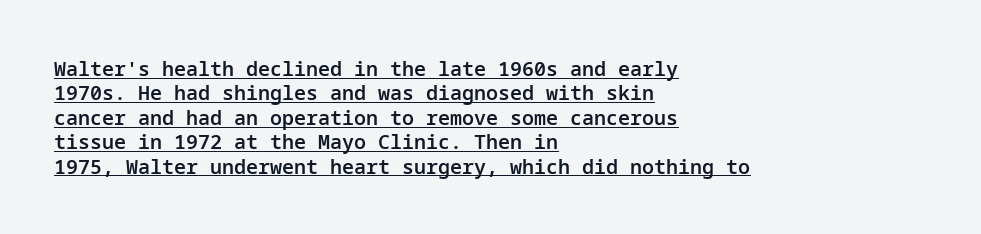
Q: Is the text bold? A: Semi-bold.
Q: Is the text italic (slanted)? A: No, it is upright.
Q: Is the text underlined? A: Yes.
Q: How is the paragraph aligned? A: Left-aligned.
Q: Is the spacing between letters normal or unusually wide? A: Normal.
